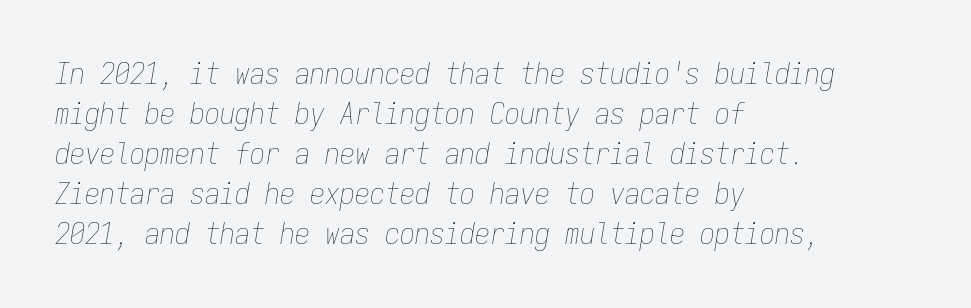
Descenders hang freely into open space. Is the type heavy? It reads as light-to-regular instead. The type is set solid horizontally, with unmodified tracking. Leading matches the norm, producing a regular column. If you drew a line through each stem, it would be angled. Each letter, wide or thin by design, is forced into the same width here.
